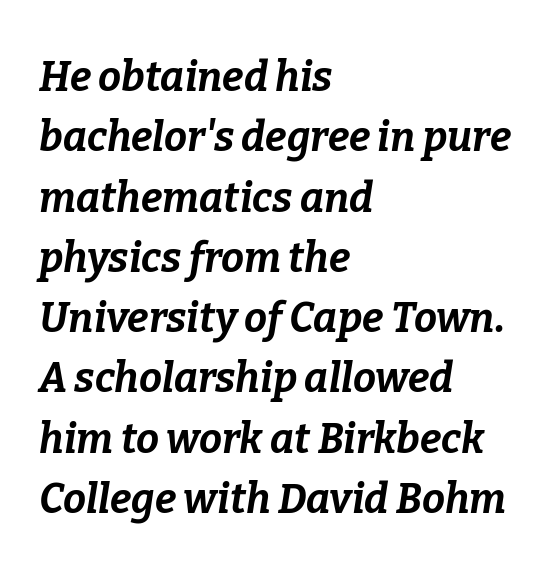
{"italic": "yes", "lean": "right", "slant_degrees": 9, "bold": "yes", "weight": "bold", "width": "normal", "stroke_contrast": "low", "x_height": "medium", "monospaced": "no", "underline": "no", "align": "left", "line_spacing": "normal", "line_spacing_ratio": 1.47, "letter_spacing": "normal", "letter_spacing_em": 0.0, "glyph_px": 41}
